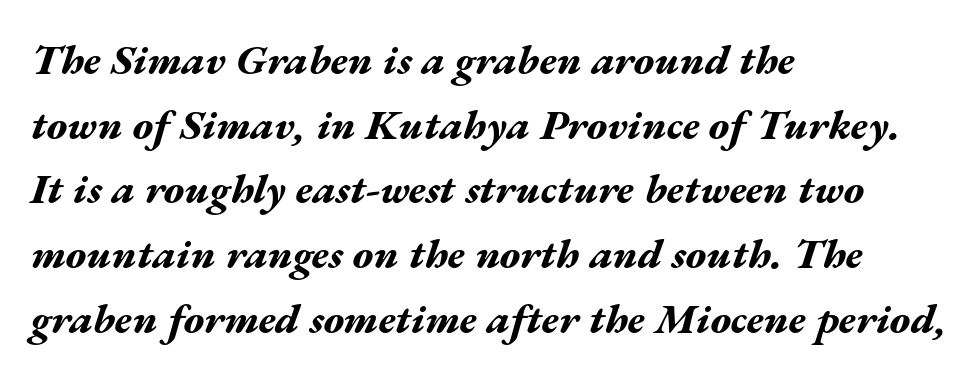
Q: Is the text bold? A: Yes.
Q: Is the text italic (slanted)? A: Yes, it leans right by about 17 degrees.
Q: Is the text underlined? A: No.
Q: How is the paragraph aligned? A: Left-aligned.
Q: Is the spacing between letters normal or unusually wide? A: Normal.
Q: Is the spacing between lines tight, normal or loose? A: Normal.
Q: Width (condensed, normal, or wide)? A: Wide.
Q: Stroke contrast? A: Medium.
Q: x-height? A: Medium.
Q: Monospaced? A: No.
